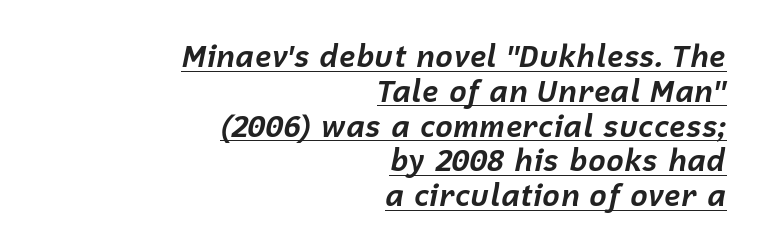
Q: Is the text bold? A: Yes.
Q: Is the text italic (slanted)? A: Yes, it leans right by about 12 degrees.
Q: Is the text underlined? A: Yes.
Q: How is the paragraph aligned? A: Right-aligned.
Q: Is the spacing between letters normal or unusually wide? A: Normal.
Q: Width (condensed, normal, or wide)? A: Normal.
Q: Stroke contrast? A: Low.
Q: x-height? A: Medium.
Q: Monospaced? A: No.
